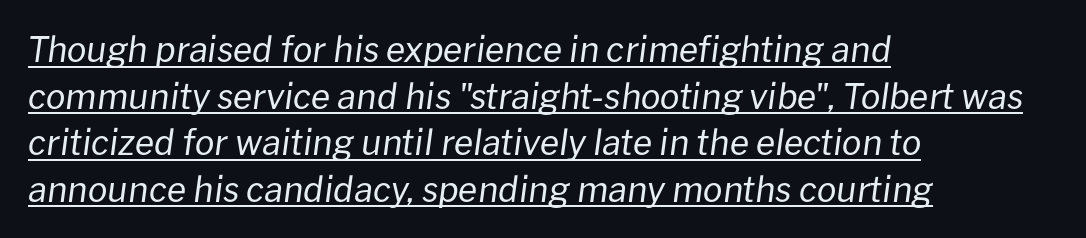
The image shows 35 px regular-weight type, italic (leaning right); set left-aligned, normal line spacing (1.33x), normal letter spacing, underlined; low stroke contrast and a medium x-height.
